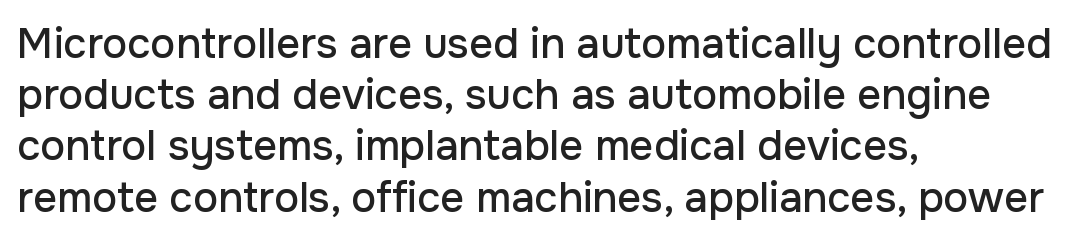
The image shows 42 px sans-serif type, upright; set left-aligned, line spacing 1.22x, normal letter spacing, not underlined; low stroke contrast and a medium x-height.
